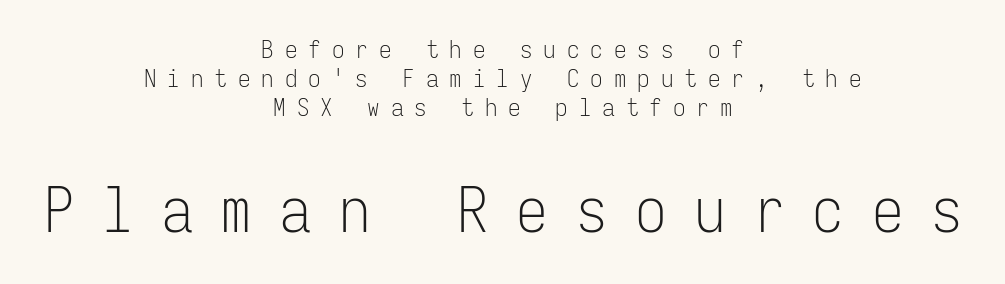
Q: Is the text bold? A: No.
Q: Is the text italic (slanted)? A: No, it is upright.
Q: Is the typeface a serif or a sans-serif typeface? A: Sans-serif.
Q: Is the text underlined? A: No.
Q: How is the paragraph aligned? A: Centered.
Q: Is the spacing between letters normal or unusually wide? A: Unusually wide.
Q: Which block of text is set in a larger size, the first (top) or the second (bottom)? A: The second (bottom) one.
Q: Width (condensed, normal, or wide)? A: Condensed.
Q: Stroke contrast? A: Low.
Q: x-height? A: Medium.
Q: Monospaced? A: Yes.
